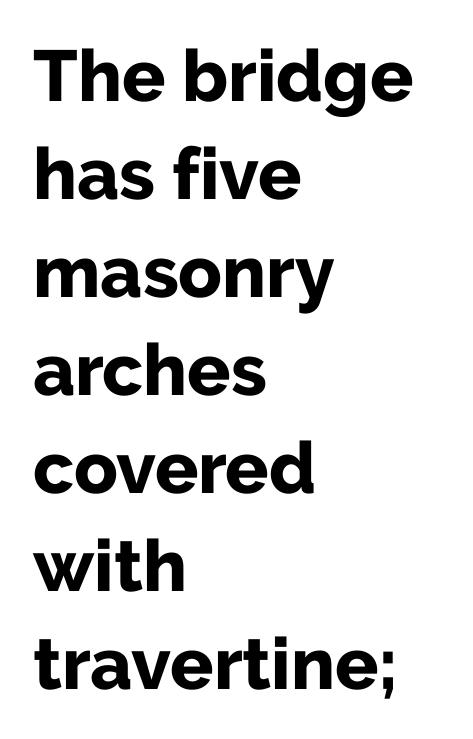
Q: Is the text bold? A: Yes.
Q: Is the text italic (slanted)? A: No, it is upright.
Q: Is the typeface a serif or a sans-serif typeface? A: Sans-serif.
Q: Is the text underlined? A: No.
Q: How is the paragraph aligned? A: Left-aligned.
Q: Is the spacing between letters normal or unusually wide? A: Normal.
Q: Is the spacing between lines tight, normal or loose? A: Normal.
Q: Width (condensed, normal, or wide)? A: Normal.
Q: Stroke contrast? A: Low.
Q: x-height? A: Medium.
Q: Monospaced? A: No.
